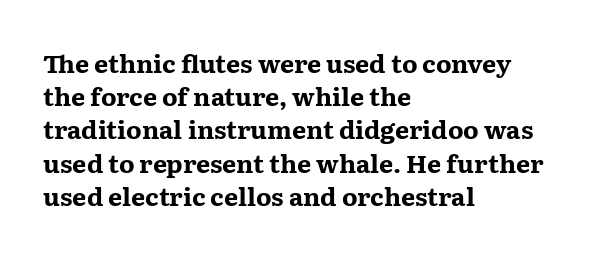
{"italic": "no", "bold": "yes", "underline": "no", "align": "left", "line_spacing": "normal", "line_spacing_ratio": 1.33, "letter_spacing": "normal", "letter_spacing_em": 0.0, "glyph_px": 25}
